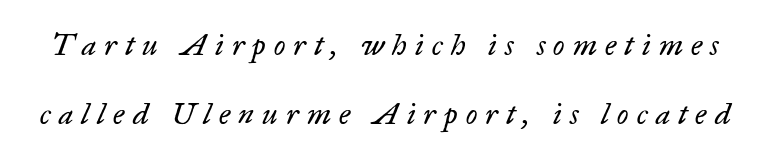
Q: Is the text bold? A: No.
Q: Is the text italic (slanted)? A: Yes, it leans right by about 17 degrees.
Q: Is the typeface a serif or a sans-serif typeface? A: Serif.
Q: Is the text underlined? A: No.
Q: Is the spacing between letters normal or unusually wide? A: Unusually wide.
Q: Is the spacing between lines tight, normal or loose? A: Loose.
Q: Width (condensed, normal, or wide)? A: Normal.
Q: Stroke contrast? A: Low.
Q: x-height? A: Small.
Q: Monospaced? A: No.
